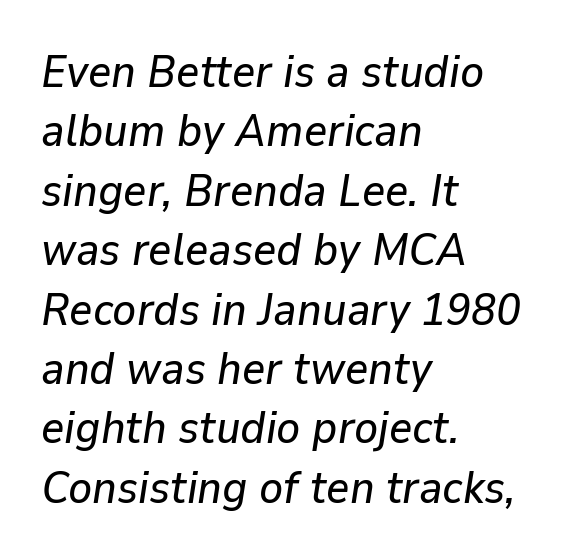
Q: Is the text italic (slanted)? A: Yes, it leans right by about 9 degrees.
Q: Is the text underlined? A: No.
Q: How is the paragraph aligned? A: Left-aligned.
Q: Is the spacing between letters normal or unusually wide? A: Normal.
Q: Is the spacing between lines tight, normal or loose? A: Normal.
Q: Width (condensed, normal, or wide)? A: Normal.
Q: Stroke contrast? A: Low.
Q: x-height? A: Medium.
Q: Monospaced? A: No.
